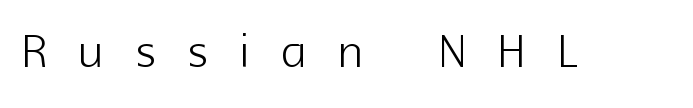
Q: Is the text bold? A: No.
Q: Is the text italic (slanted)? A: No, it is upright.
Q: Is the typeface a serif or a sans-serif typeface? A: Sans-serif.
Q: Is the text underlined? A: No.
Q: Is the spacing between letters normal or unusually wide? A: Unusually wide.
Q: Width (condensed, normal, or wide)? A: Normal.
Q: x-height? A: Medium.
Q: Monospaced? A: No.
